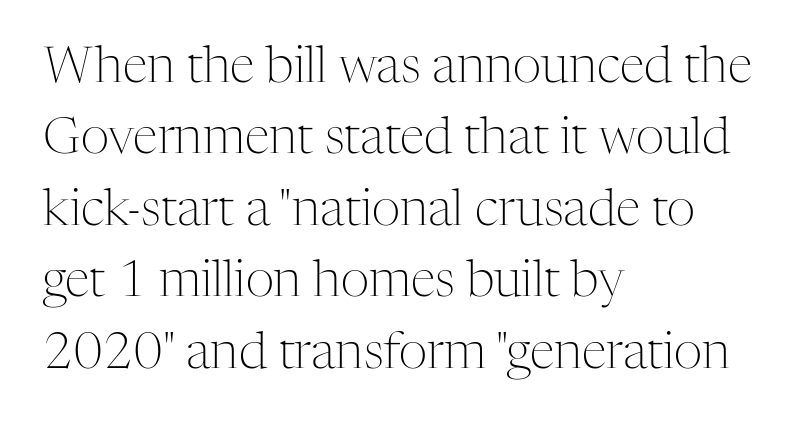
The image shows 50 px light serif type, upright; set left-aligned, normal line spacing (1.43x), normal letter spacing, not underlined; medium stroke contrast and a medium x-height.
